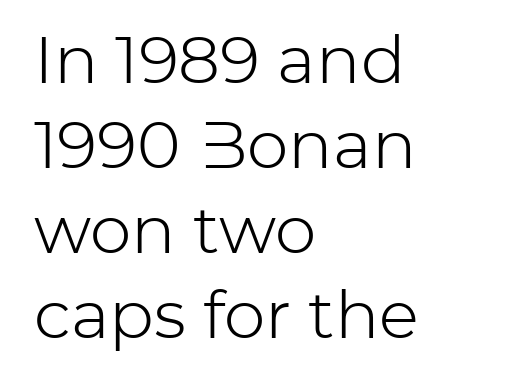
Q: Is the text bold? A: No.
Q: Is the text italic (slanted)? A: No, it is upright.
Q: Is the typeface a serif or a sans-serif typeface? A: Sans-serif.
Q: Is the text underlined? A: No.
Q: How is the paragraph aligned? A: Left-aligned.
Q: Is the spacing between letters normal or unusually wide? A: Normal.
Q: Is the spacing between lines tight, normal or loose? A: Normal.
Q: Width (condensed, normal, or wide)? A: Normal.
Q: Stroke contrast? A: Low.
Q: x-height? A: Medium.
Q: Monospaced? A: No.
